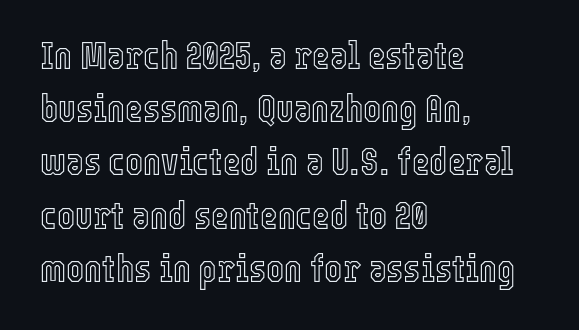
Honestly, the row spacing looks completely unremarkable. Where is the straight margin? On the left. Ascenders rise straight up at ninety degrees. There is no visible air inserted between adjacent glyphs. Check under the words: just untouched page.
